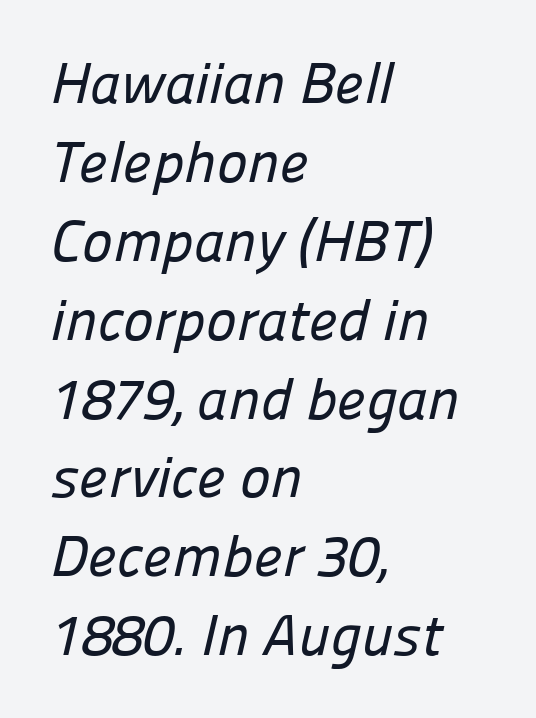
Q: Is the typeface a serif or a sans-serif typeface? A: Sans-serif.
Q: Is the text underlined? A: No.
Q: How is the paragraph aligned? A: Left-aligned.
Q: Is the spacing between letters normal or unusually wide? A: Normal.
Q: Is the spacing between lines tight, normal or loose? A: Normal.
Q: Width (condensed, normal, or wide)? A: Normal.
Q: Stroke contrast? A: Low.
Q: x-height? A: Medium.
Q: Monospaced? A: No.
